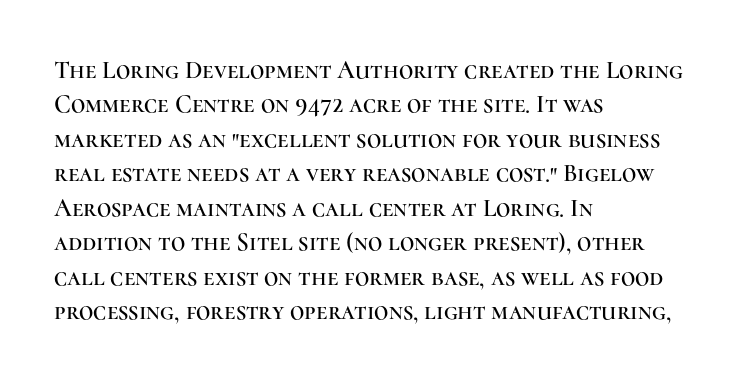
Style check: upright. All the whitespace from short lines collects on the right. Rule under the text: the space is simply empty. Leading matches the norm, producing a regular column.
